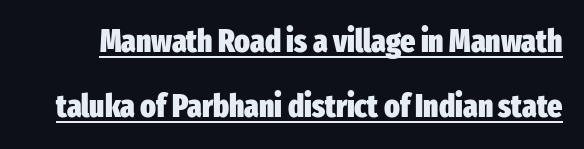
The image shows 32 px heavy, condensed sans-serif type, upright; set loose line spacing (2.04x), normal letter spacing, underlined; low stroke contrast and a medium x-height.
